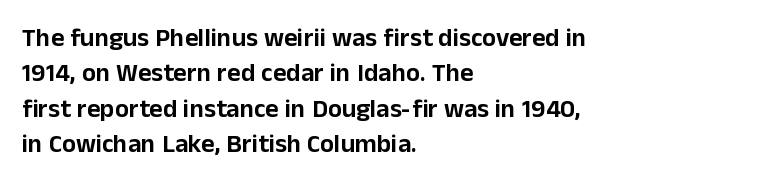
The image shows 26 px text type, upright; set left-aligned, normal line spacing (1.36x), normal letter spacing, not underlined.
